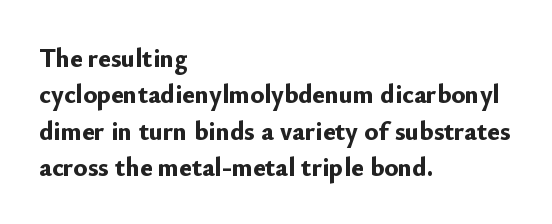
Q: Is the text bold? A: Yes.
Q: Is the text italic (slanted)? A: No, it is upright.
Q: Is the text underlined? A: No.
Q: How is the paragraph aligned? A: Left-aligned.
Q: Is the spacing between letters normal or unusually wide? A: Normal.
Q: Is the spacing between lines tight, normal or loose? A: Normal.
